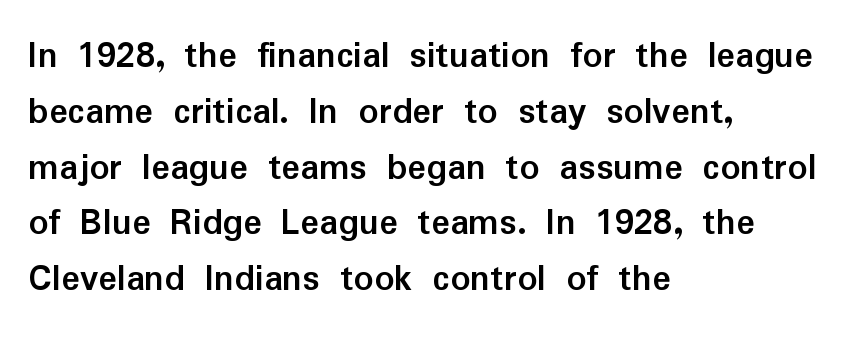
{"serif": "no", "italic": "no", "bold": "yes", "weight": "semibold", "width": "normal", "stroke_contrast": "low", "x_height": "medium", "monospaced": "no", "underline": "no", "align": "left", "line_spacing": "normal", "line_spacing_ratio": 1.43, "letter_spacing": "normal", "letter_spacing_em": 0.0, "glyph_px": 39}
